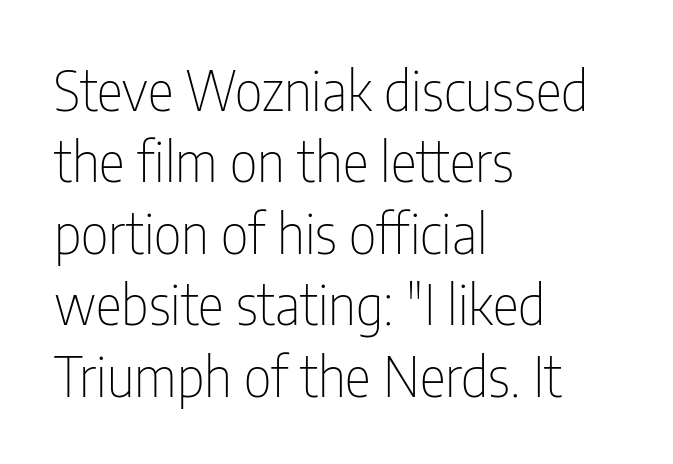
The image shows 55 px thin, condensed sans-serif type, upright; set left-aligned, normal line spacing (1.3x), normal letter spacing, not underlined; low stroke contrast and a medium x-height.
